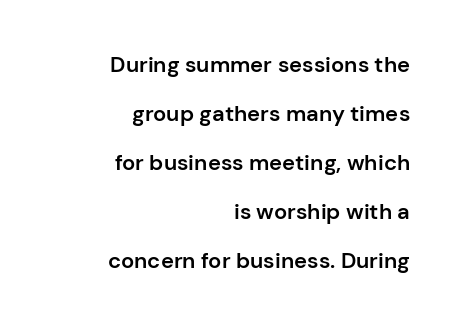
{"italic": "no", "bold": "semi", "underline": "no", "align": "right", "line_spacing": "loose", "line_spacing_ratio": 2.23, "letter_spacing": "normal", "letter_spacing_em": 0.0, "glyph_px": 22}
